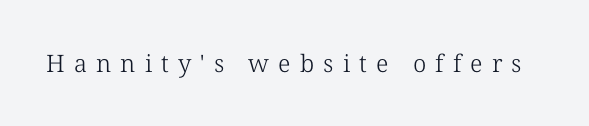
{"italic": "no", "bold": "no", "underline": "no", "letter_spacing": "wide", "letter_spacing_em": 0.38, "glyph_px": 24}
